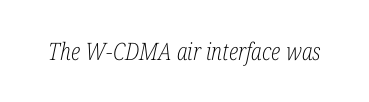
{"italic": "yes", "lean": "right", "slant_degrees": 12, "bold": "no", "underline": "no", "letter_spacing": "normal", "letter_spacing_em": 0.0, "glyph_px": 24}
